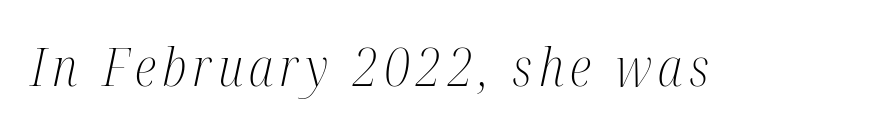
Q: Is the text bold? A: No.
Q: Is the text italic (slanted)? A: Yes, it leans right by about 12 degrees.
Q: Is the typeface a serif or a sans-serif typeface? A: Serif.
Q: Is the text underlined? A: No.
Q: Width (condensed, normal, or wide)? A: Condensed.
Q: Stroke contrast? A: Medium.
Q: x-height? A: Medium.
Q: Monospaced? A: No.
